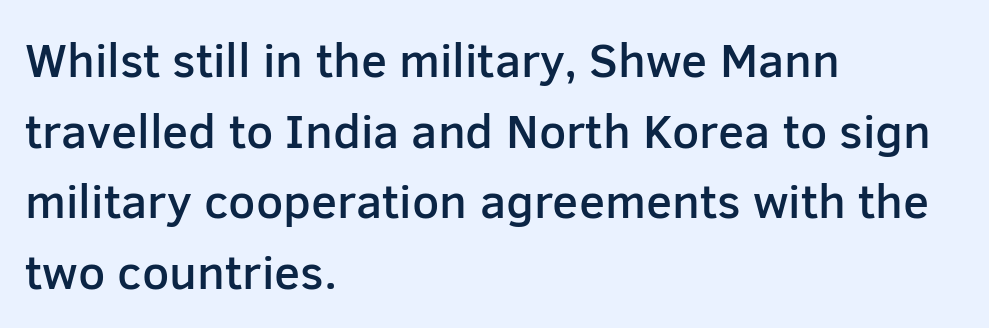
Q: Is the text bold? A: Semi-bold.
Q: Is the text italic (slanted)? A: No, it is upright.
Q: Is the typeface a serif or a sans-serif typeface? A: Sans-serif.
Q: Is the text underlined? A: No.
Q: How is the paragraph aligned? A: Left-aligned.
Q: Is the spacing between letters normal or unusually wide? A: Normal.
Q: Is the spacing between lines tight, normal or loose? A: Normal.
Q: Width (condensed, normal, or wide)? A: Normal.
Q: Stroke contrast? A: Low.
Q: x-height? A: Medium.
Q: Monospaced? A: No.
